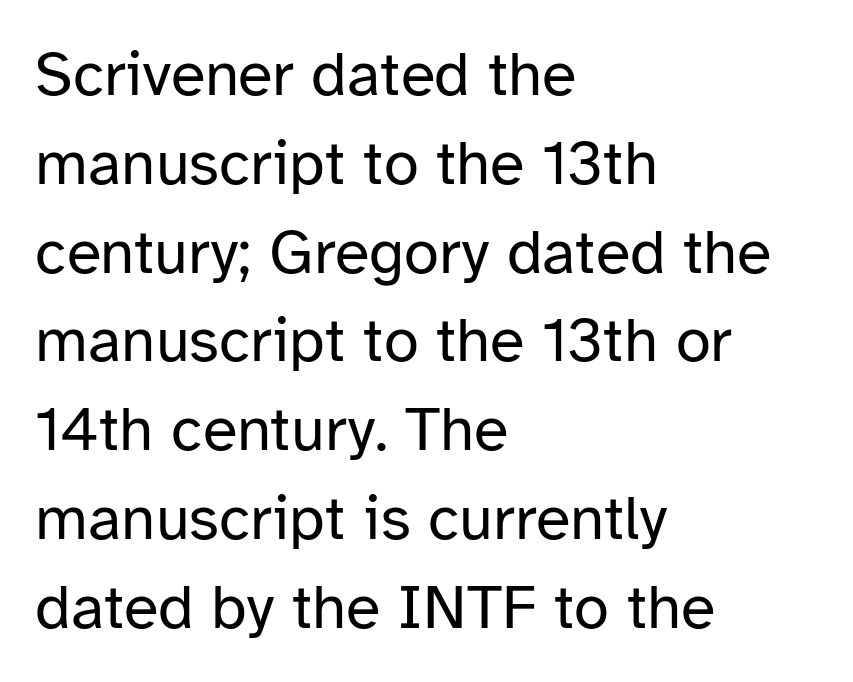
This is roman type, the default non-slanted kind. The passage shown stacks its lines at a standard gap. A typesetter would call this proportional, since set widths differ per character. The passage shown is typeset with a sans-serif family. Spacing between characters is what you'd get straight out of the box. Honestly, there is no underline to notice here at all.
